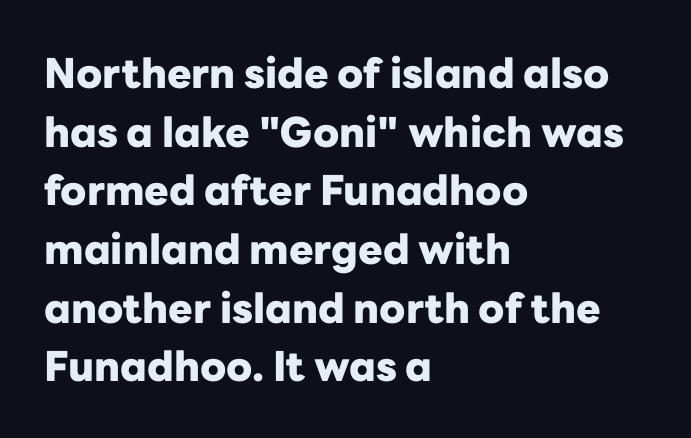
Q: Is the text bold? A: Yes.
Q: Is the text italic (slanted)? A: No, it is upright.
Q: Is the typeface a serif or a sans-serif typeface? A: Sans-serif.
Q: Is the text underlined? A: No.
Q: How is the paragraph aligned? A: Left-aligned.
Q: Is the spacing between letters normal or unusually wide? A: Normal.
Q: Is the spacing between lines tight, normal or loose? A: Normal.
Q: Width (condensed, normal, or wide)? A: Normal.
Q: Stroke contrast? A: Low.
Q: x-height? A: Medium.
Q: Monospaced? A: No.
